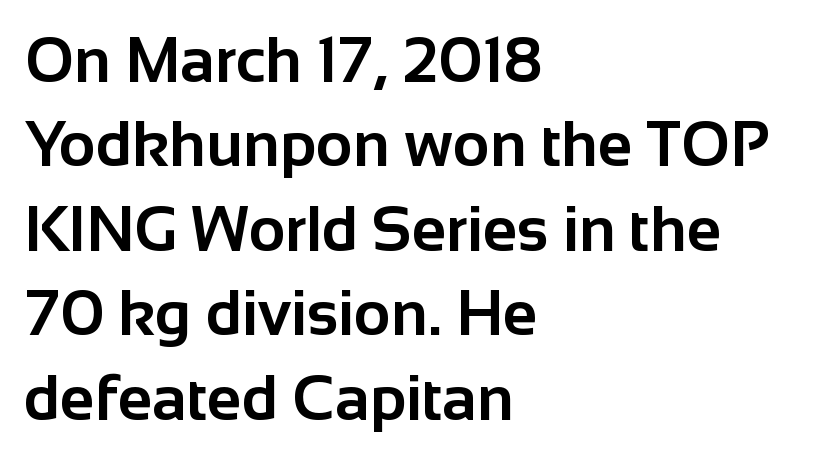
{"serif": "no", "italic": "no", "bold": "yes", "weight": "bold", "width": "normal", "stroke_contrast": "low", "x_height": "medium", "monospaced": "no", "underline": "no", "align": "left", "line_spacing": "normal", "line_spacing_ratio": 1.34, "letter_spacing": "normal", "letter_spacing_em": 0.0, "glyph_px": 63}
